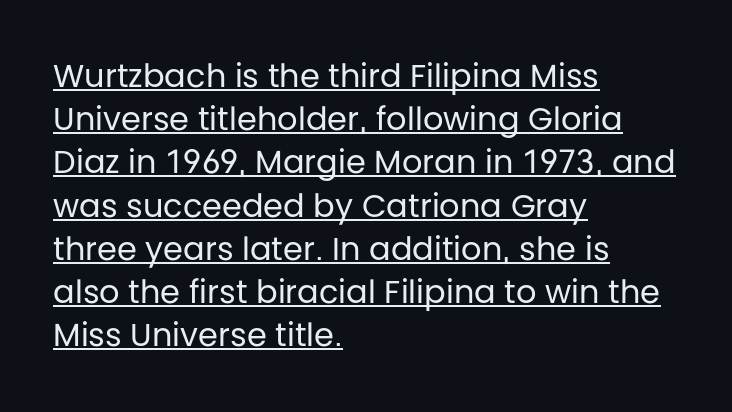
{"serif": "no", "italic": "no", "bold": "no", "weight": "regular", "width": "normal", "stroke_contrast": "low", "x_height": "large", "monospaced": "no", "underline": "yes", "align": "left", "line_spacing": "normal", "line_spacing_ratio": 1.35, "letter_spacing": "normal", "letter_spacing_em": 0.0, "glyph_px": 32}
